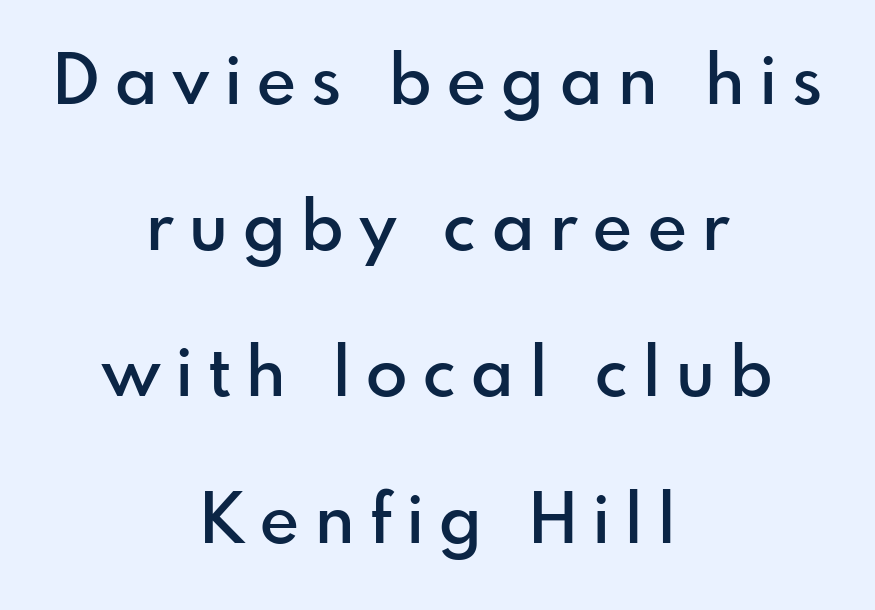
{"serif": "no", "italic": "no", "bold": "semi", "weight": "semibold", "width": "normal", "stroke_contrast": "low", "x_height": "small", "monospaced": "no", "underline": "no", "align": "center", "line_spacing": "loose", "line_spacing_ratio": 2.15, "letter_spacing": "wide", "letter_spacing_em": 0.23, "glyph_px": 68}
